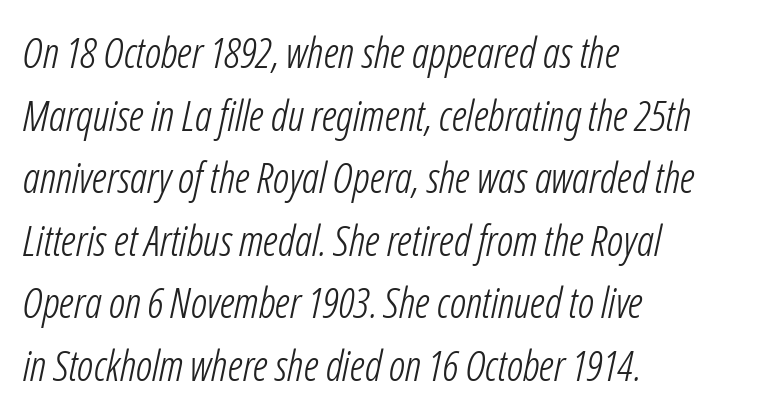
Q: Is the text bold? A: No.
Q: Is the text italic (slanted)? A: Yes, it leans right by about 12 degrees.
Q: Is the text underlined? A: No.
Q: How is the paragraph aligned? A: Left-aligned.
Q: Is the spacing between letters normal or unusually wide? A: Normal.
Q: Is the spacing between lines tight, normal or loose? A: Normal.
Q: Width (condensed, normal, or wide)? A: Condensed.
Q: Stroke contrast? A: Low.
Q: x-height? A: Medium.
Q: Monospaced? A: No.
